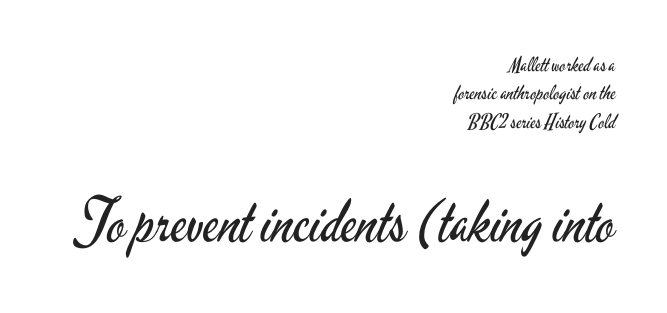
Q: Is the text bold? A: No.
Q: Is the text italic (slanted)? A: Yes.
Q: Is the typeface a serif or a sans-serif typeface? A: Sans-serif.
Q: Is the text underlined? A: No.
Q: How is the paragraph aligned? A: Right-aligned.
Q: Is the spacing between letters normal or unusually wide? A: Normal.
Q: Is the spacing between lines tight, normal or loose? A: Normal.
Q: Which block of text is set in a larger size, the first (top) or the second (bottom)? A: The second (bottom) one.
Q: Width (condensed, normal, or wide)? A: Condensed.
Q: Stroke contrast? A: Low.
Q: x-height? A: Small.
Q: Monospaced? A: No.
